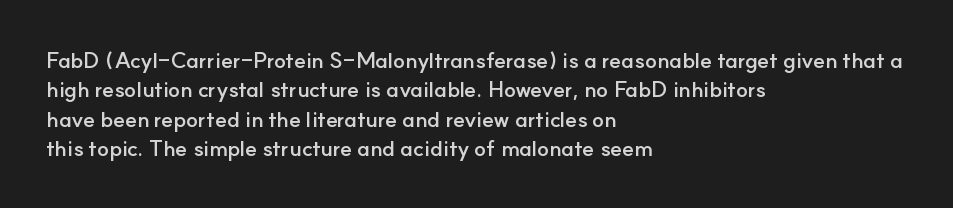
Every character sits straight up, as roman type does. Visually the block forms a straight wall on the left and a jagged coastline on the right. I'd describe the lettering as bold — thick and assertive. Unmarked baselines from the first word to the last.
